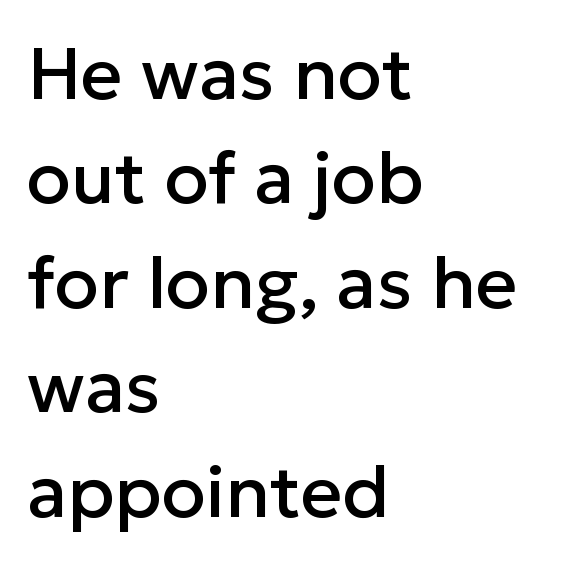
Q: Is the text italic (slanted)? A: No, it is upright.
Q: Is the typeface a serif or a sans-serif typeface? A: Sans-serif.
Q: Is the text underlined? A: No.
Q: How is the paragraph aligned? A: Left-aligned.
Q: Is the spacing between letters normal or unusually wide? A: Normal.
Q: Is the spacing between lines tight, normal or loose? A: Normal.
Q: Width (condensed, normal, or wide)? A: Normal.
Q: Stroke contrast? A: Low.
Q: x-height? A: Medium.
Q: Monospaced? A: No.
